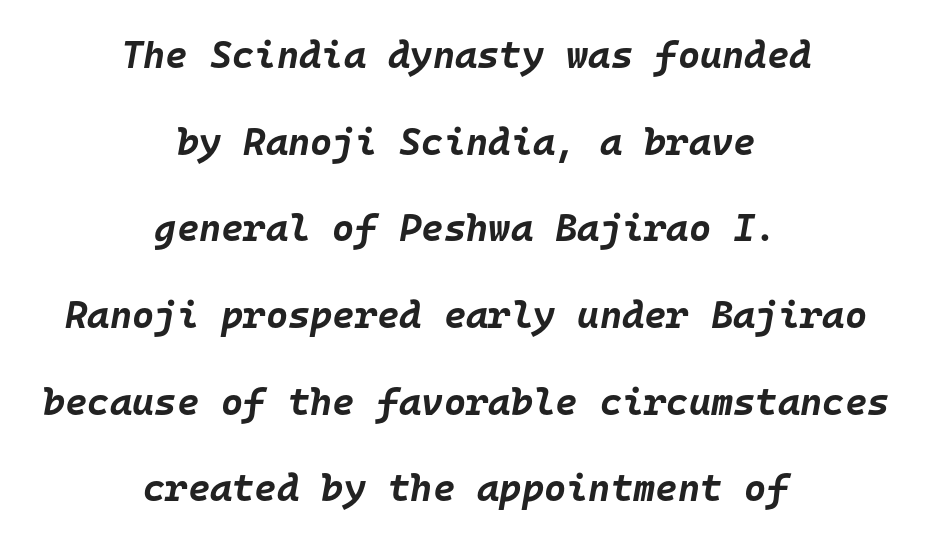
{"italic": "yes", "lean": "right", "slant_degrees": 10, "bold": "yes", "weight": "bold", "width": "normal", "stroke_contrast": "low", "x_height": "large", "monospaced": "yes", "underline": "no", "align": "center", "line_spacing": "loose", "line_spacing_ratio": 2.28, "letter_spacing": "normal", "letter_spacing_em": 0.0, "glyph_px": 38}
